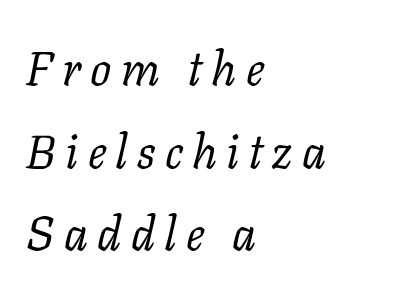
The image shows 47 px regular-weight serif type, italic (leaning right); set left-aligned, line spacing 1.76x, unusually wide letter spacing (+0.2 em), not underlined; low stroke contrast and a medium x-height.
